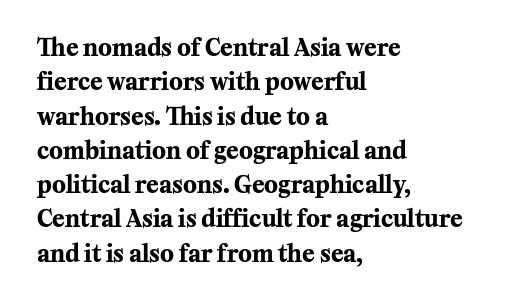
The space directly below the letters is spotless. Interline gaps are of average width in this sample. Ascenders rise straight up at ninety degrees. The rendering anchors every line to the left-hand side. The horizontal fit of the characters is conventional and even. The sample has been set heavy, in full bold.
